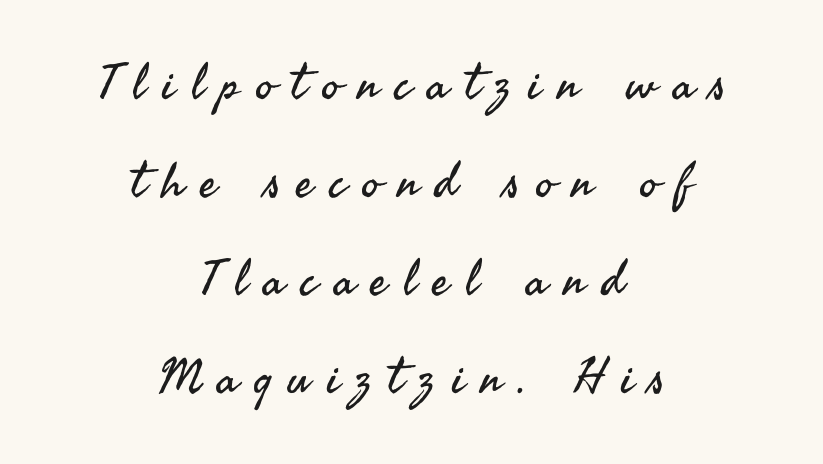
The image shows 49 px regular-weight sans-serif type; set centered, loose line spacing (2.0x), unusually wide letter spacing (+0.34 em), not underlined; medium stroke contrast and a small x-height.
